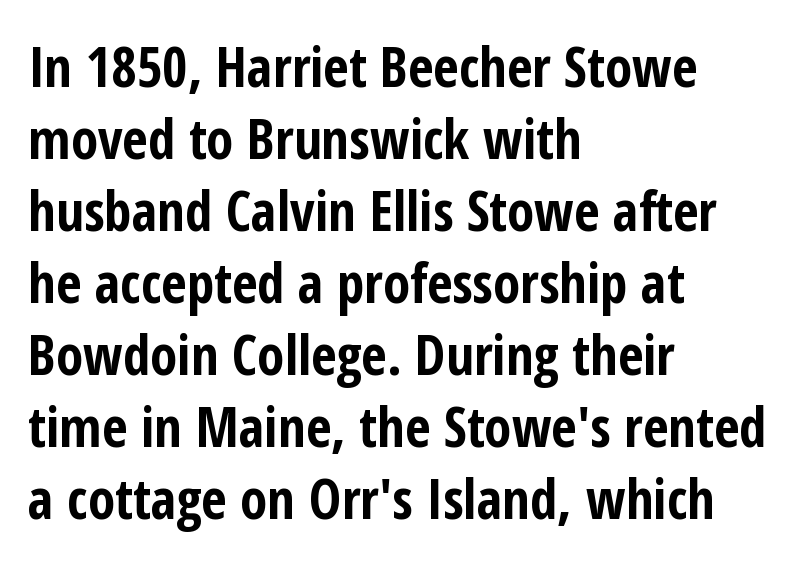
{"serif": "no", "italic": "no", "bold": "yes", "weight": "bold", "width": "condensed", "stroke_contrast": "low", "x_height": "medium", "monospaced": "no", "underline": "no", "align": "left", "line_spacing": "normal", "line_spacing_ratio": 1.31, "letter_spacing": "normal", "letter_spacing_em": 0.0, "glyph_px": 55}
